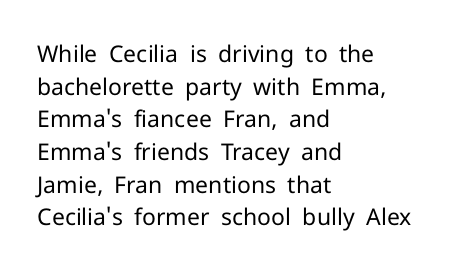
{"italic": "no", "bold": "no", "underline": "no", "align": "left", "line_spacing": "normal", "line_spacing_ratio": 1.42, "letter_spacing": "normal", "letter_spacing_em": 0.0, "glyph_px": 23}
